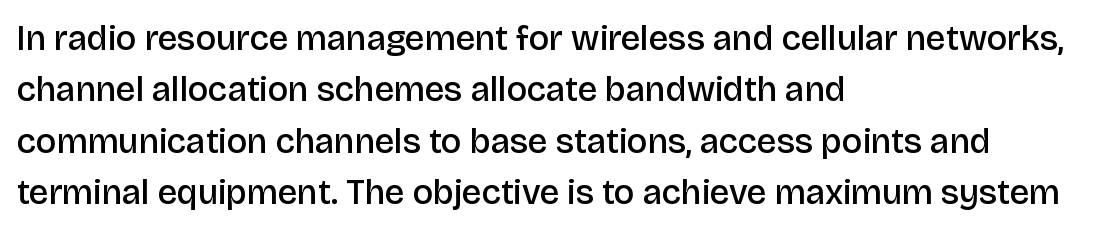
Q: Is the text bold? A: Semi-bold.
Q: Is the text italic (slanted)? A: No, it is upright.
Q: Is the typeface a serif or a sans-serif typeface? A: Sans-serif.
Q: Is the text underlined? A: No.
Q: How is the paragraph aligned? A: Left-aligned.
Q: Is the spacing between letters normal or unusually wide? A: Normal.
Q: Is the spacing between lines tight, normal or loose? A: Normal.
Q: Width (condensed, normal, or wide)? A: Normal.
Q: Stroke contrast? A: Low.
Q: x-height? A: Large.
Q: Monospaced? A: No.
